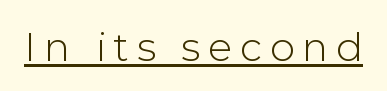
Ascenders rise straight up at ninety degrees. Does a line run under the words? Yes, clearly. In terms of letterform style, serifs are entirely absent. No heavy texture on the line: the type isn't bold. These lines are rendered in a variable-pitch font.
